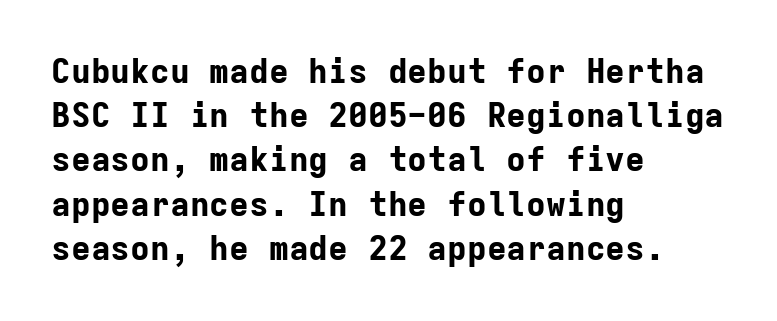
Italic? Not at all — the glyphs are vertical. Reading down the column, the eye jumps a familiar distance to each next line. Looks like terminal output: every glyph gets an equal slot. Descenders hang freely into open space.
